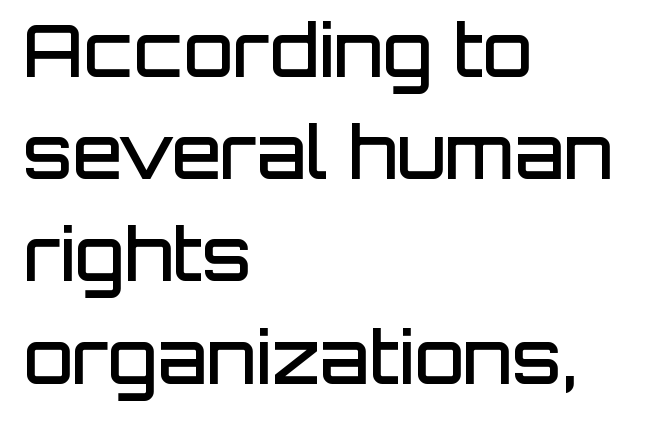
Q: Is the text bold? A: Semi-bold.
Q: Is the text italic (slanted)? A: No, it is upright.
Q: Is the typeface a serif or a sans-serif typeface? A: Sans-serif.
Q: Is the text underlined? A: No.
Q: How is the paragraph aligned? A: Left-aligned.
Q: Is the spacing between letters normal or unusually wide? A: Normal.
Q: Is the spacing between lines tight, normal or loose? A: Normal.
Q: Width (condensed, normal, or wide)? A: Normal.
Q: Stroke contrast? A: Low.
Q: x-height? A: Large.
Q: Monospaced? A: No.
